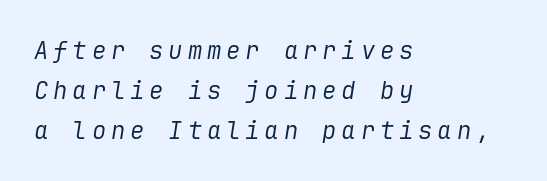
{"italic": "yes", "lean": "right", "slant_degrees": 9, "bold": "no", "underline": "no", "align": "left", "line_spacing": "normal", "line_spacing_ratio": 1.66, "letter_spacing": "wide", "letter_spacing_em": 0.2, "glyph_px": 24}
